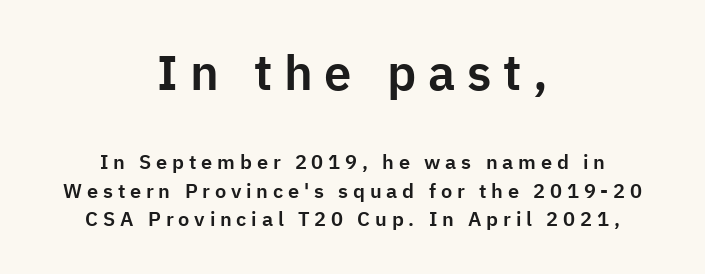
The image shows 49 px sans-serif type, upright; set centered, normal line spacing (1.44x), unusually wide letter spacing (+0.24 em), not underlined; the first (top) block is 2.45x larger; low stroke contrast and a medium x-height.
